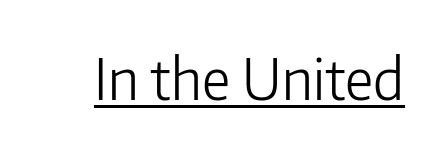
The image shows 56 px light sans-serif type, upright; set normal letter spacing, underlined; low stroke contrast and a medium x-height.
